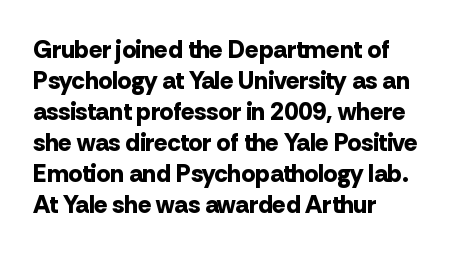
The image shows 25 px bold type, upright; set left-aligned, line spacing 1.24x, normal letter spacing, not underlined.
